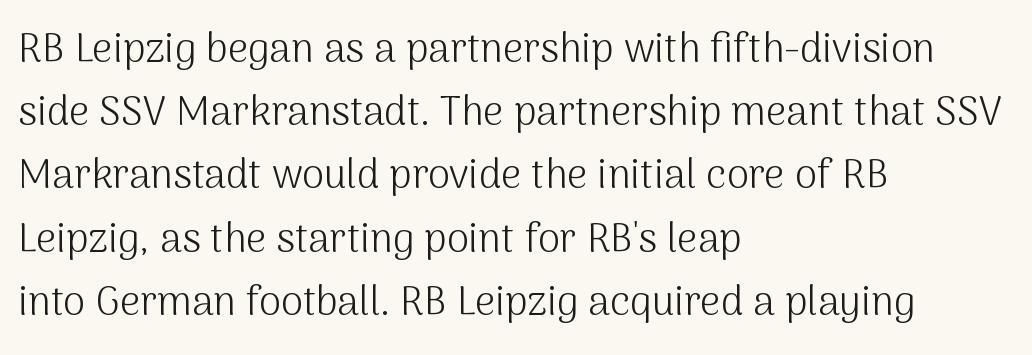
{"serif": "no", "italic": "no", "bold": "no", "weight": "light", "width": "normal", "stroke_contrast": "medium", "x_height": "medium", "monospaced": "no", "underline": "no", "align": "left", "line_spacing": "normal", "line_spacing_ratio": 1.58, "letter_spacing": "normal", "letter_spacing_em": 0.0, "glyph_px": 40}
